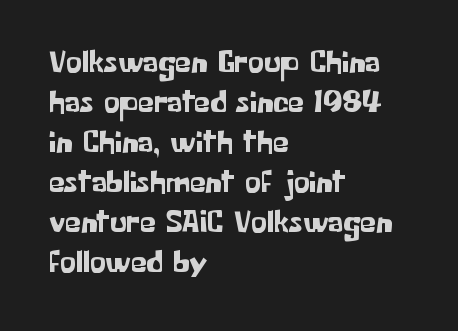
The typesetter chose a ragged-right arrangement here. Is there much room between lines? A standard amount, neither cramped nor airy. In terms of letterspacing, this is plain default setting. The typeface chosen for these lines omits serifs.
